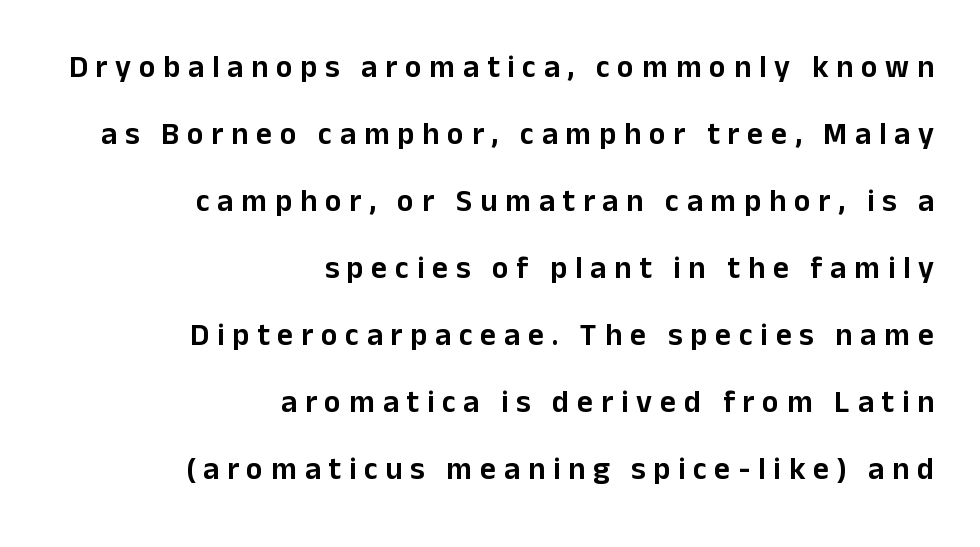
{"serif": "no", "italic": "no", "width": "normal", "stroke_contrast": "low", "x_height": "medium", "monospaced": "no", "underline": "no", "align": "right", "line_spacing": "loose", "line_spacing_ratio": 2.16, "letter_spacing": "wide", "letter_spacing_em": 0.25, "glyph_px": 31}
